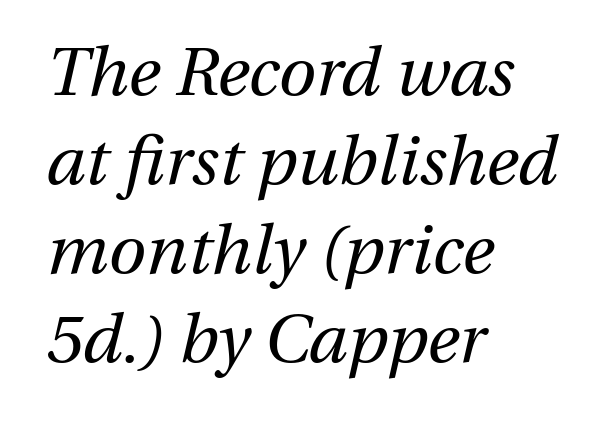
Compared with ordinary roman type, these characters are visibly tilted. The letters advance in unequal steps, a hallmark of proportional type. Nothing unusual about the tracking: characters are spaced as the font intends. Just letters on the line, the space beneath them empty. Every row of glyphs begins at an identical x-position on the left. The designer left line spacing at the default.
